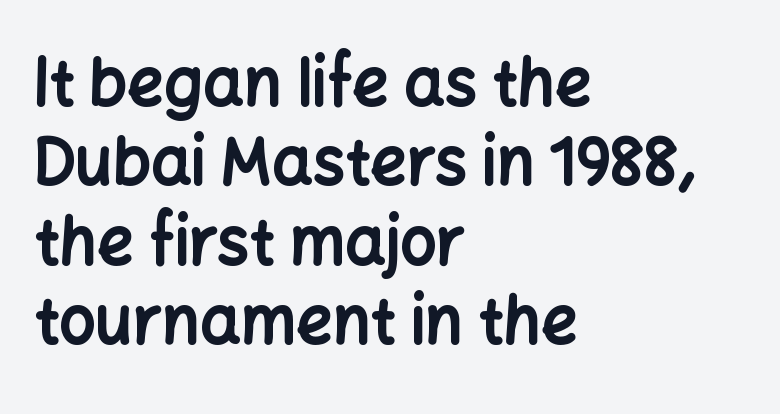
Q: Is the text bold? A: Yes.
Q: Is the text italic (slanted)? A: No, it is upright.
Q: Is the typeface a serif or a sans-serif typeface? A: Sans-serif.
Q: Is the text underlined? A: No.
Q: How is the paragraph aligned? A: Left-aligned.
Q: Is the spacing between letters normal or unusually wide? A: Normal.
Q: Width (condensed, normal, or wide)? A: Normal.
Q: Stroke contrast? A: Low.
Q: x-height? A: Medium.
Q: Monospaced? A: No.
